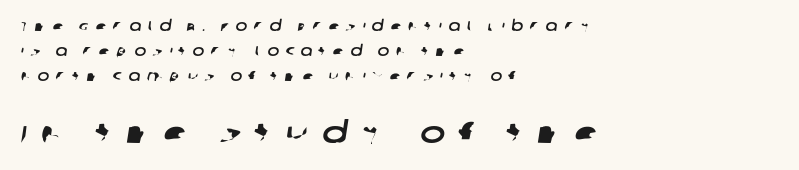
A typesetter would label this face a sans. This sample uses expanded letter spacing, leaving extra air between glyphs. Note: smaller setting up top, larger setting below. The face used here is proportionally spaced, like ordinary book or web type. The string is rendered with underlining switched off.
